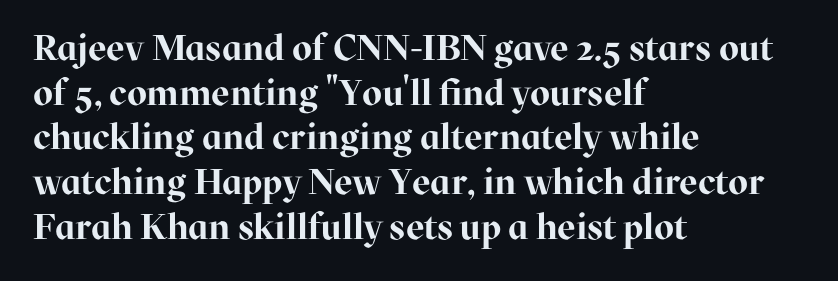
Q: Is the text bold? A: Yes.
Q: Is the text italic (slanted)? A: No, it is upright.
Q: Is the typeface a serif or a sans-serif typeface? A: Serif.
Q: Is the text underlined? A: No.
Q: How is the paragraph aligned? A: Left-aligned.
Q: Is the spacing between letters normal or unusually wide? A: Normal.
Q: Width (condensed, normal, or wide)? A: Normal.
Q: Stroke contrast? A: High.
Q: x-height? A: Medium.
Q: Monospaced? A: No.
